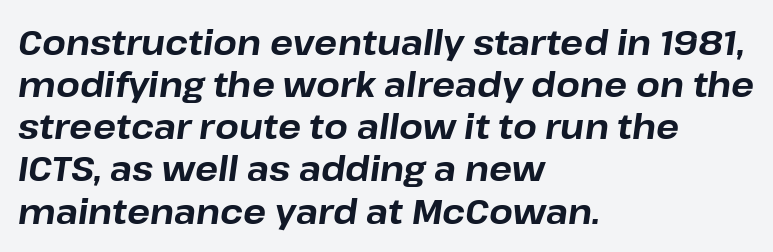
{"italic": "yes", "lean": "right", "slant_degrees": 8, "bold": "yes", "weight": "bold", "width": "normal", "stroke_contrast": "low", "x_height": "medium", "monospaced": "no", "underline": "no", "align": "left", "line_spacing_ratio": 1.24, "letter_spacing": "normal", "letter_spacing_em": 0.0, "glyph_px": 34}
